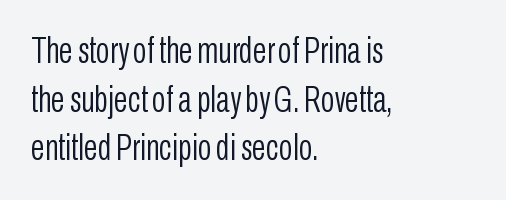
Q: Is the text bold? A: No.
Q: Is the text italic (slanted)? A: No, it is upright.
Q: Is the typeface a serif or a sans-serif typeface? A: Sans-serif.
Q: Is the text underlined? A: No.
Q: How is the paragraph aligned? A: Left-aligned.
Q: Is the spacing between letters normal or unusually wide? A: Normal.
Q: Is the spacing between lines tight, normal or loose? A: Normal.
Q: Width (condensed, normal, or wide)? A: Condensed.
Q: Stroke contrast? A: Low.
Q: x-height? A: Medium.
Q: Monospaced? A: No.
